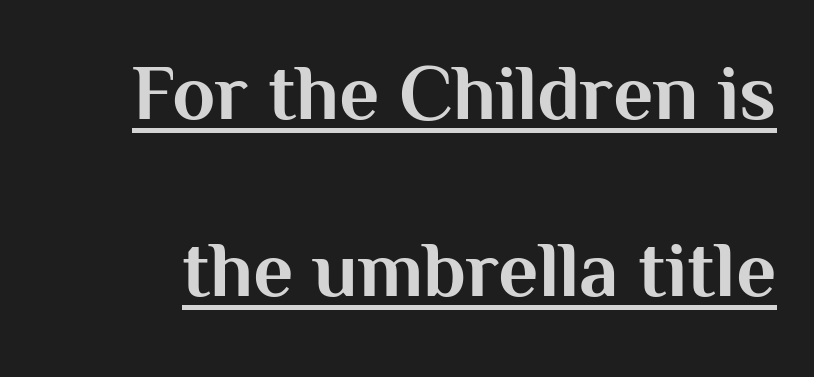
{"serif": "no", "italic": "no", "bold": "yes", "weight": "bold", "width": "normal", "stroke_contrast": "medium", "x_height": "medium", "monospaced": "no", "underline": "yes", "line_spacing": "loose", "line_spacing_ratio": 2.24, "letter_spacing": "normal", "letter_spacing_em": 0.0, "glyph_px": 79}
